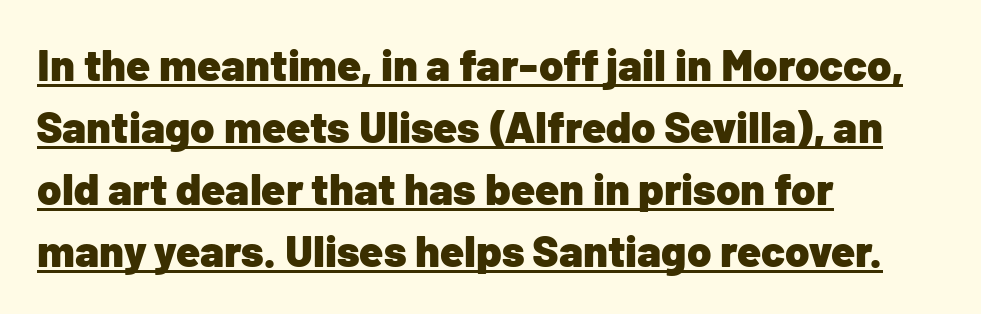
The image shows 44 px heavy sans-serif type, upright; set left-aligned, normal line spacing (1.41x), normal letter spacing, underlined; low stroke contrast and a medium x-height.
